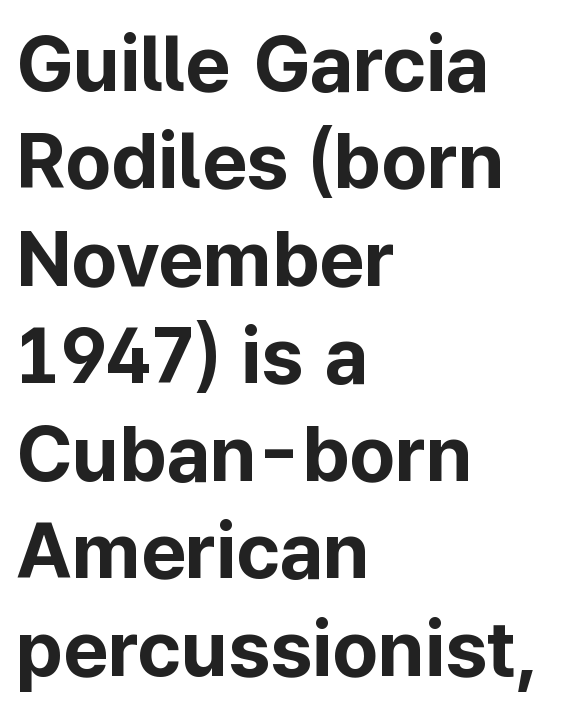
{"serif": "no", "italic": "no", "bold": "yes", "weight": "bold", "width": "normal", "stroke_contrast": "low", "x_height": "medium", "monospaced": "no", "underline": "no", "align": "left", "line_spacing": "normal", "line_spacing_ratio": 1.25, "letter_spacing": "normal", "letter_spacing_em": 0.0, "glyph_px": 78}
